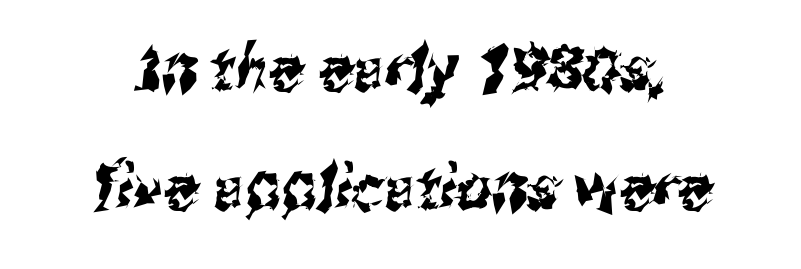
The baseline area is clear. The line texture is even and compact thanks to regular tracking. Letterform terminals end flat and unadorned throughout the passage. Leading: increased. Note the varied advance widths — an 'i' is clearly narrower than an 'm'.
